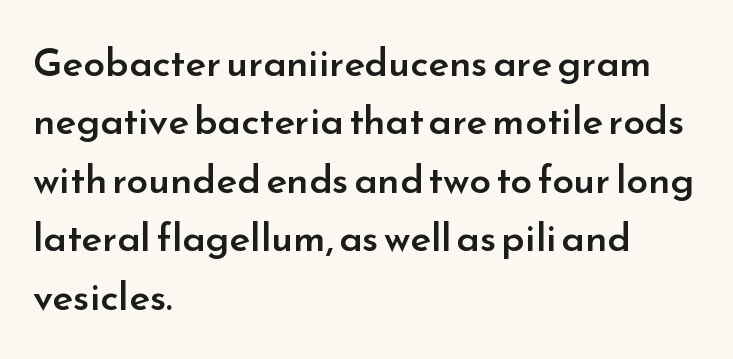
The image shows 39 px semibold sans-serif type, upright; set left-aligned, normal line spacing (1.5x), normal letter spacing, not underlined; low stroke contrast and a small x-height.
